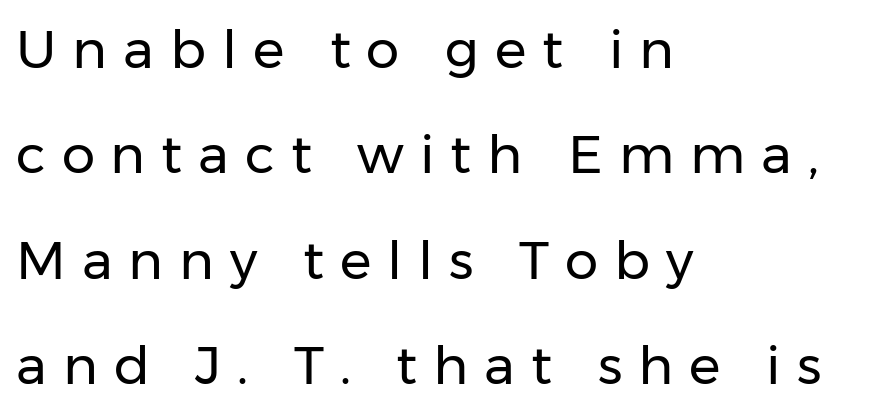
The image shows 53 px regular-weight sans-serif type, upright; set left-aligned, loose line spacing (1.99x), unusually wide letter spacing (+0.3 em), not underlined; low stroke contrast and a medium x-height.
